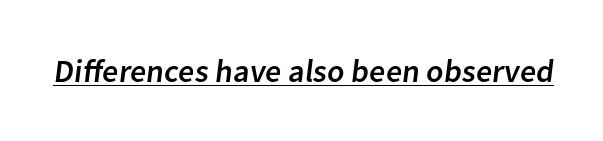
The image shows 32 px sans-serif type; set normal letter spacing, underlined; low stroke contrast and a medium x-height.
